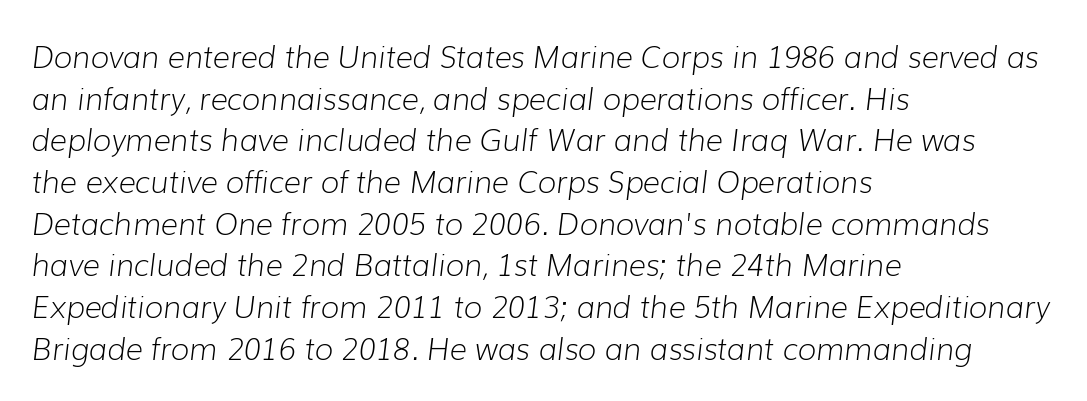
The image shows 30 px light type, italic (leaning right); set left-aligned, normal line spacing (1.39x), normal letter spacing, not underlined; low stroke contrast and a medium x-height.
